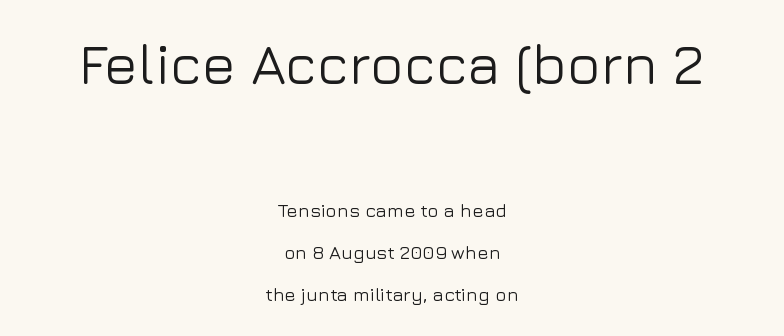
Q: Is the text italic (slanted)? A: No, it is upright.
Q: Is the typeface a serif or a sans-serif typeface? A: Sans-serif.
Q: Is the text underlined? A: No.
Q: How is the paragraph aligned? A: Centered.
Q: Is the spacing between letters normal or unusually wide? A: Normal.
Q: Is the spacing between lines tight, normal or loose? A: Loose.
Q: Which block of text is set in a larger size, the first (top) or the second (bottom)? A: The first (top) one.
Q: Width (condensed, normal, or wide)? A: Normal.
Q: Stroke contrast? A: Low.
Q: x-height? A: Medium.
Q: Monospaced? A: No.
